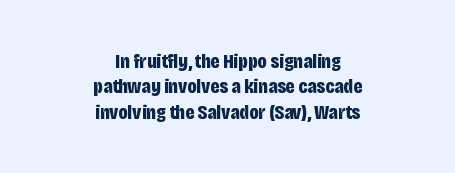
{"italic": "no", "bold": "yes", "underline": "no", "align": "center", "line_spacing_ratio": 1.21, "letter_spacing": "normal", "letter_spacing_em": 0.0, "glyph_px": 21}
